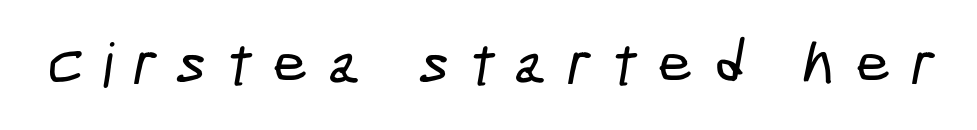
{"serif": "no", "width": "condensed", "stroke_contrast": "low", "x_height": "medium", "monospaced": "no", "underline": "no", "letter_spacing": "wide", "letter_spacing_em": 0.34, "glyph_px": 61}
